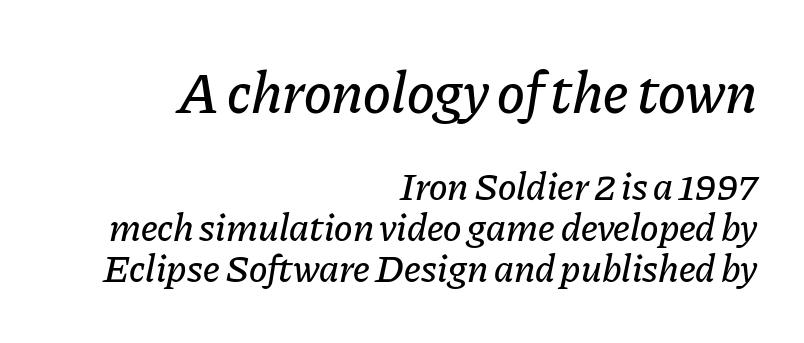
Q: Is the text italic (slanted)? A: Yes, it leans right by about 11 degrees.
Q: Is the text underlined? A: No.
Q: How is the paragraph aligned? A: Right-aligned.
Q: Is the spacing between letters normal or unusually wide? A: Normal.
Q: Is the spacing between lines tight, normal or loose? A: Tight.
Q: Which block of text is set in a larger size, the first (top) or the second (bottom)? A: The first (top) one.
Q: Width (condensed, normal, or wide)? A: Normal.
Q: Stroke contrast? A: Low.
Q: x-height? A: Medium.
Q: Monospaced? A: No.
